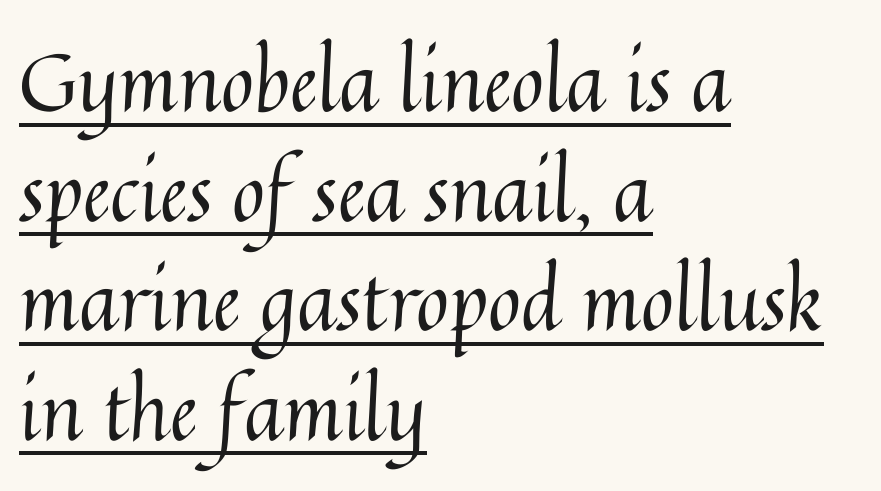
The face used here is proportionally spaced, like ordinary book or web type. Horizontal bands of white between lines are of average thickness. A light-to-regular cut is what we see here. Underlining? Definitely there.
